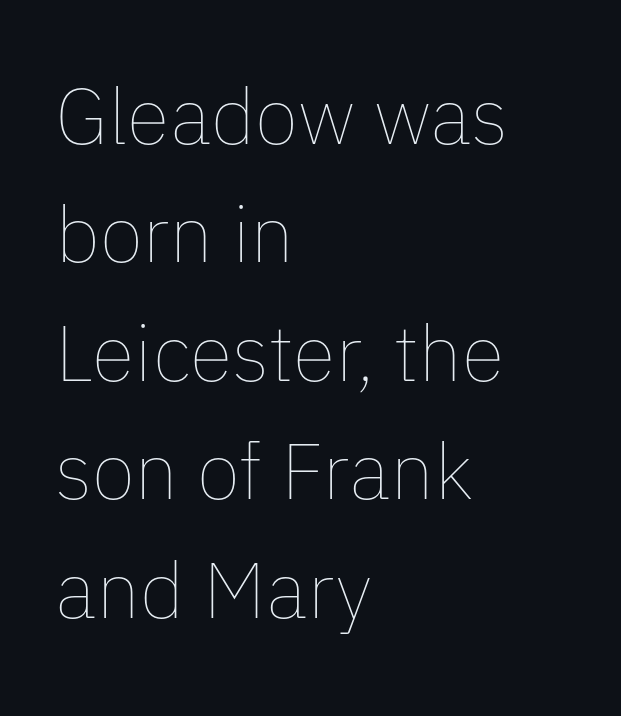
Q: Is the text bold? A: No.
Q: Is the text italic (slanted)? A: No, it is upright.
Q: Is the text underlined? A: No.
Q: How is the paragraph aligned? A: Left-aligned.
Q: Is the spacing between letters normal or unusually wide? A: Normal.
Q: Is the spacing between lines tight, normal or loose? A: Normal.
Q: Width (condensed, normal, or wide)? A: Normal.
Q: Stroke contrast? A: Low.
Q: x-height? A: Medium.
Q: Monospaced? A: No.
